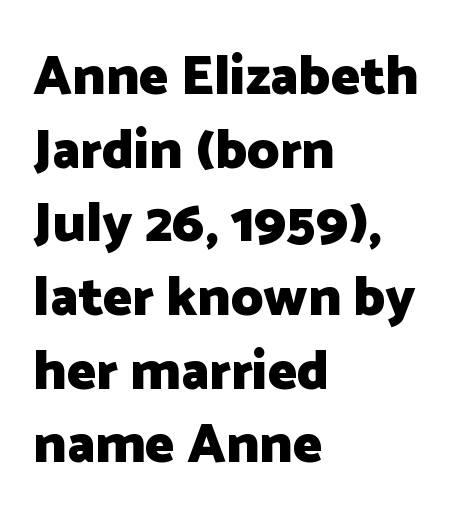
The image shows 55 px heavy sans-serif type, upright; set left-aligned, normal line spacing (1.34x), normal letter spacing, not underlined; low stroke contrast and a medium x-height.
